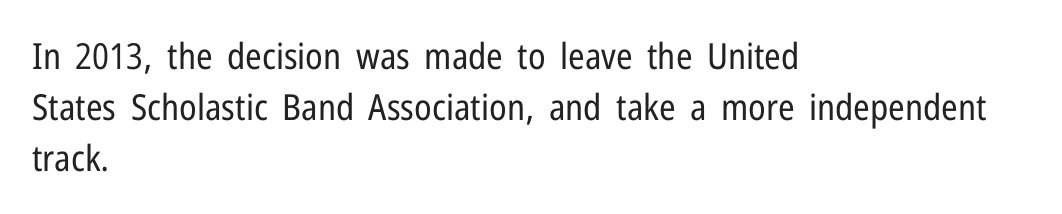
Q: Is the text bold? A: No.
Q: Is the text italic (slanted)? A: No, it is upright.
Q: Is the typeface a serif or a sans-serif typeface? A: Sans-serif.
Q: Is the text underlined? A: No.
Q: How is the paragraph aligned? A: Left-aligned.
Q: Is the spacing between letters normal or unusually wide? A: Normal.
Q: Is the spacing between lines tight, normal or loose? A: Normal.
Q: Width (condensed, normal, or wide)? A: Condensed.
Q: Stroke contrast? A: Low.
Q: x-height? A: Medium.
Q: Monospaced? A: No.
